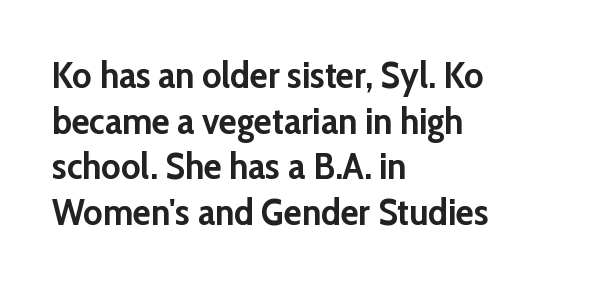
{"serif": "no", "italic": "no", "bold": "yes", "weight": "semibold", "width": "normal", "stroke_contrast": "low", "x_height": "medium", "monospaced": "no", "underline": "no", "align": "left", "line_spacing_ratio": 1.23, "letter_spacing": "normal", "letter_spacing_em": 0.0, "glyph_px": 37}
